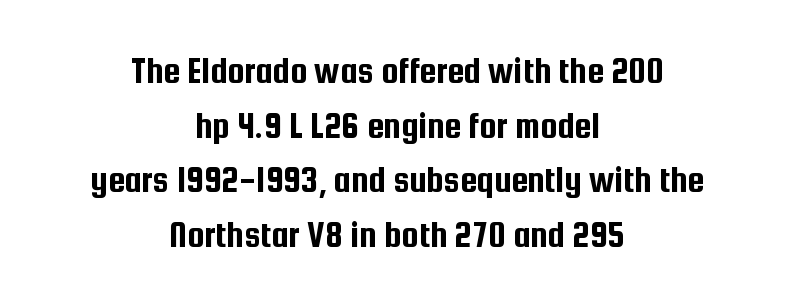
Q: Is the text italic (slanted)? A: No, it is upright.
Q: Is the typeface a serif or a sans-serif typeface? A: Sans-serif.
Q: Is the text underlined? A: No.
Q: How is the paragraph aligned? A: Centered.
Q: Is the spacing between letters normal or unusually wide? A: Normal.
Q: Is the spacing between lines tight, normal or loose? A: Normal.
Q: Width (condensed, normal, or wide)? A: Condensed.
Q: Stroke contrast? A: Low.
Q: x-height? A: Medium.
Q: Monospaced? A: No.
